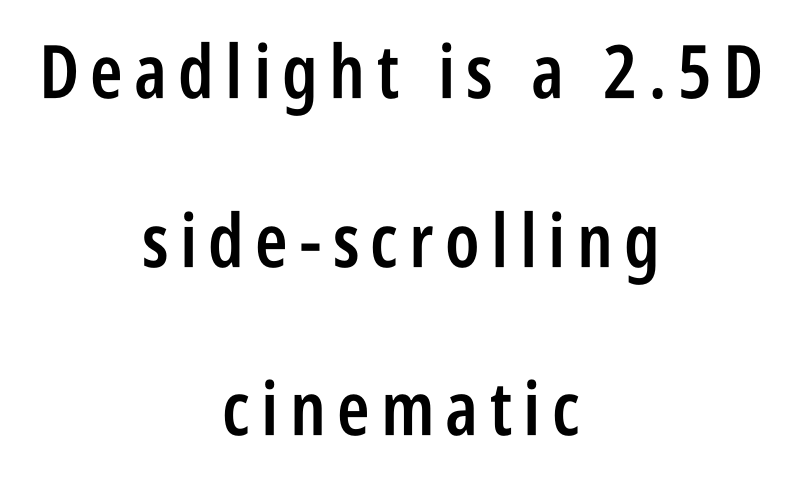
Honestly, the rows look like they've been pulled way apart. Words float on clear page, feet unadorned. No italicization has been applied; the sample stays upright. Casual observation: everything's sitting right in the middle. The rendering shows plain stroke endings on the letterforms — a sans-serif design.
